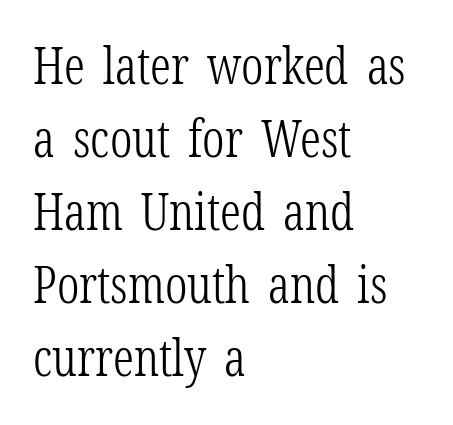
The image shows 51 px light, condensed serif type, upright; set left-aligned, normal line spacing (1.43x), normal letter spacing, not underlined; low stroke contrast and a medium x-height.
